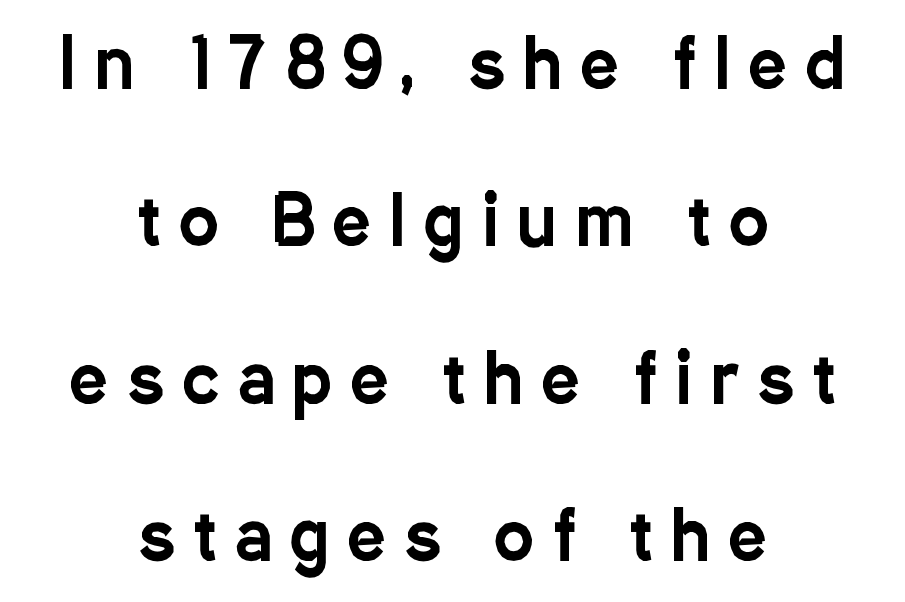
{"serif": "no", "italic": "no", "width": "condensed", "stroke_contrast": "low", "x_height": "medium", "monospaced": "no", "underline": "no", "align": "center", "line_spacing": "loose", "line_spacing_ratio": 2.35, "letter_spacing": "wide", "letter_spacing_em": 0.28, "glyph_px": 67}
